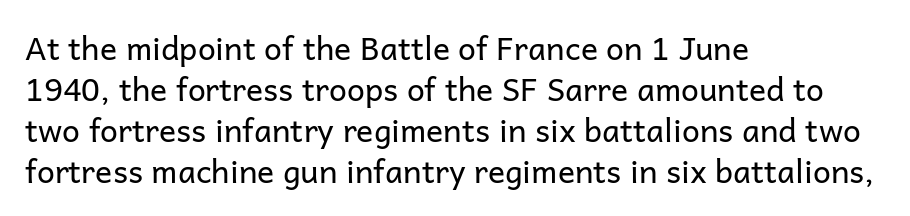
Q: Is the text bold? A: No.
Q: Is the text italic (slanted)? A: No, it is upright.
Q: Is the typeface a serif or a sans-serif typeface? A: Sans-serif.
Q: Is the text underlined? A: No.
Q: How is the paragraph aligned? A: Left-aligned.
Q: Is the spacing between letters normal or unusually wide? A: Normal.
Q: Is the spacing between lines tight, normal or loose? A: Normal.
Q: Width (condensed, normal, or wide)? A: Normal.
Q: Stroke contrast? A: Low.
Q: x-height? A: Medium.
Q: Monospaced? A: No.
